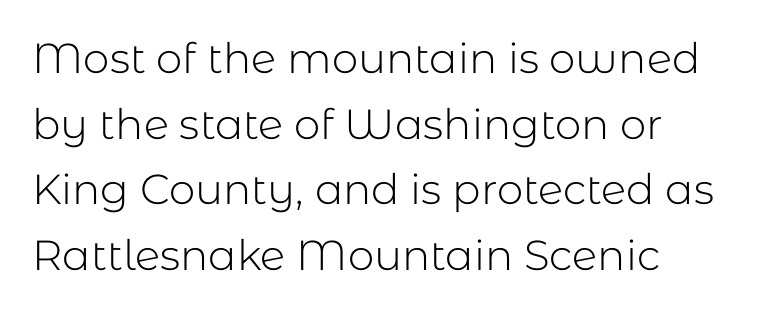
Short note: letters normally spaced. Is there any slant? The stems are plumb. Which margin do the lines hug? The left one — the right edge is uneven. The font is comparable to plain body text, perhaps lighter.
